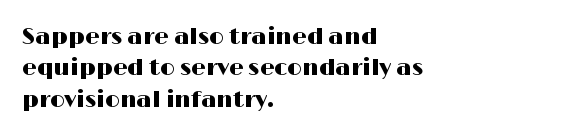
Q: Is the text italic (slanted)? A: No, it is upright.
Q: Is the text underlined? A: No.
Q: How is the paragraph aligned? A: Left-aligned.
Q: Is the spacing between letters normal or unusually wide? A: Normal.
Q: Is the spacing between lines tight, normal or loose? A: Normal.
